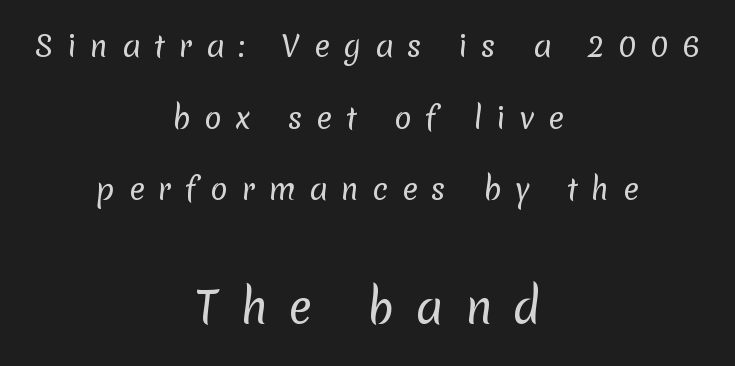
Q: Is the text bold? A: No.
Q: Is the typeface a serif or a sans-serif typeface? A: Sans-serif.
Q: Is the text underlined? A: No.
Q: How is the paragraph aligned? A: Centered.
Q: Is the spacing between letters normal or unusually wide? A: Unusually wide.
Q: Is the spacing between lines tight, normal or loose? A: Loose.
Q: Which block of text is set in a larger size, the first (top) or the second (bottom)? A: The second (bottom) one.
Q: Width (condensed, normal, or wide)? A: Normal.
Q: Stroke contrast? A: Low.
Q: x-height? A: Medium.
Q: Monospaced? A: No.
